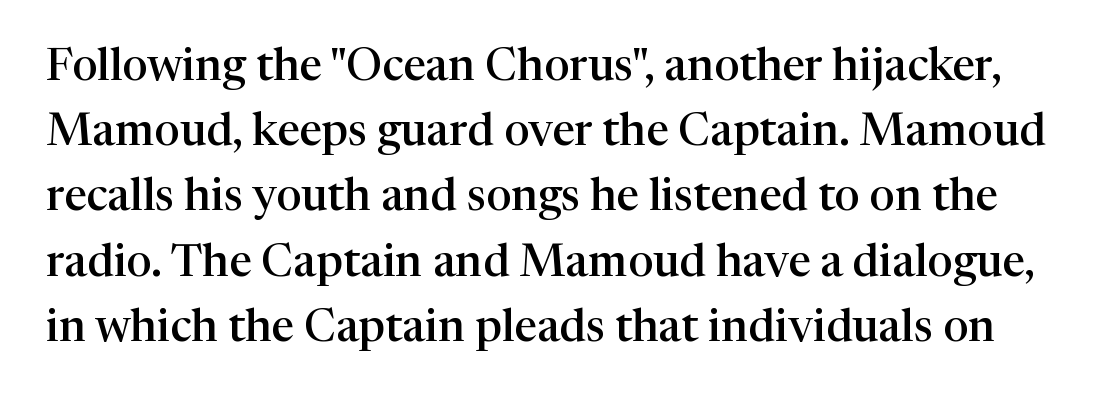
{"serif": "yes", "italic": "no", "bold": "semi", "weight": "semibold", "width": "normal", "stroke_contrast": "high", "x_height": "medium", "monospaced": "no", "underline": "no", "line_spacing": "normal", "line_spacing_ratio": 1.45, "letter_spacing": "normal", "letter_spacing_em": 0.0, "glyph_px": 45}
